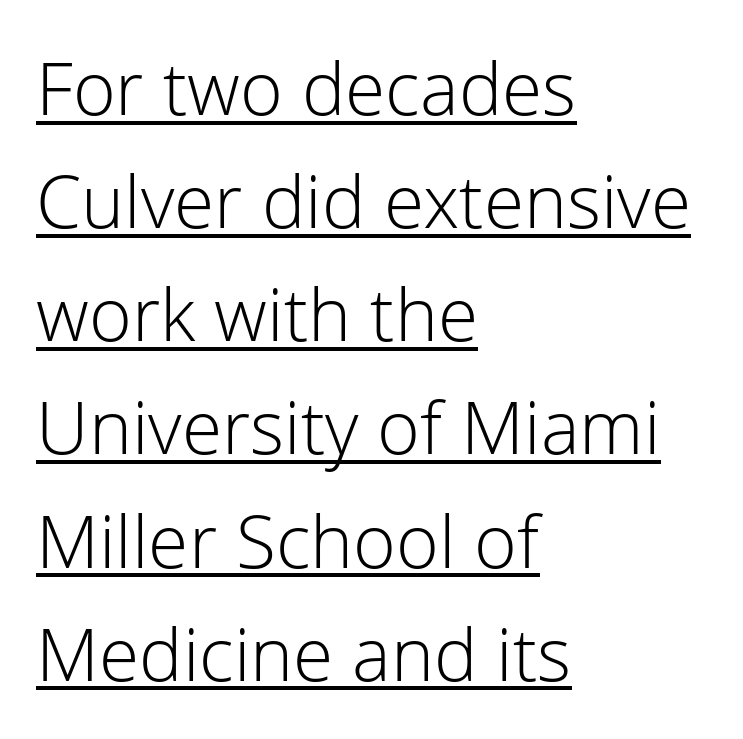
{"serif": "no", "italic": "no", "bold": "no", "weight": "light", "width": "normal", "stroke_contrast": "low", "x_height": "medium", "monospaced": "no", "underline": "yes", "align": "left", "line_spacing": "normal", "line_spacing_ratio": 1.55, "letter_spacing": "normal", "letter_spacing_em": 0.0, "glyph_px": 73}
